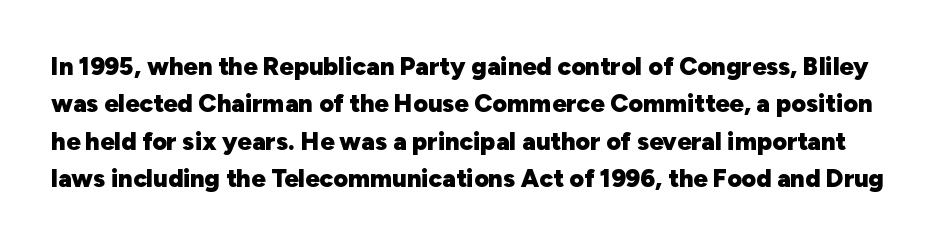
The image shows 25 px bold type, upright; set normal line spacing (1.5x), normal letter spacing, not underlined.
